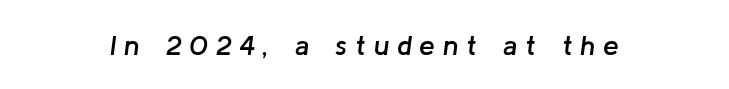
{"italic": "yes", "lean": "right", "slant_degrees": 8, "bold": "semi", "weight": "semibold", "width": "normal", "stroke_contrast": "low", "x_height": "medium", "monospaced": "no", "underline": "no", "letter_spacing": "wide", "letter_spacing_em": 0.28, "glyph_px": 28}
